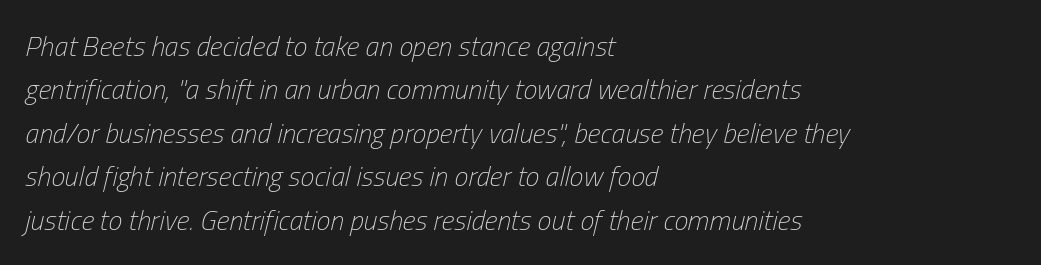
{"italic": "yes", "lean": "right", "slant_degrees": 13, "bold": "no", "weight": "light", "width": "condensed", "stroke_contrast": "low", "x_height": "medium", "monospaced": "no", "underline": "no", "align": "left", "line_spacing": "normal", "line_spacing_ratio": 1.55, "letter_spacing": "normal", "letter_spacing_em": 0.0, "glyph_px": 28}
